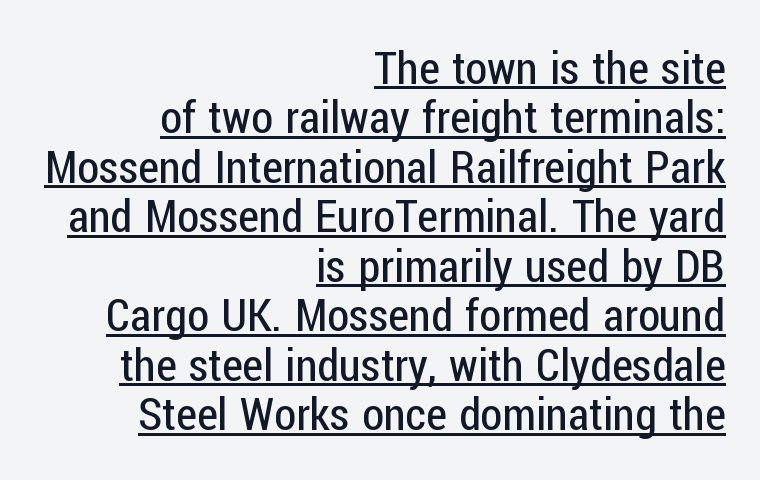
Q: Is the text bold? A: No.
Q: Is the text italic (slanted)? A: No, it is upright.
Q: Is the typeface a serif or a sans-serif typeface? A: Sans-serif.
Q: Is the text underlined? A: Yes.
Q: How is the paragraph aligned? A: Right-aligned.
Q: Is the spacing between letters normal or unusually wide? A: Normal.
Q: Is the spacing between lines tight, normal or loose? A: Tight.
Q: Width (condensed, normal, or wide)? A: Condensed.
Q: Stroke contrast? A: Low.
Q: x-height? A: Medium.
Q: Monospaced? A: No.
